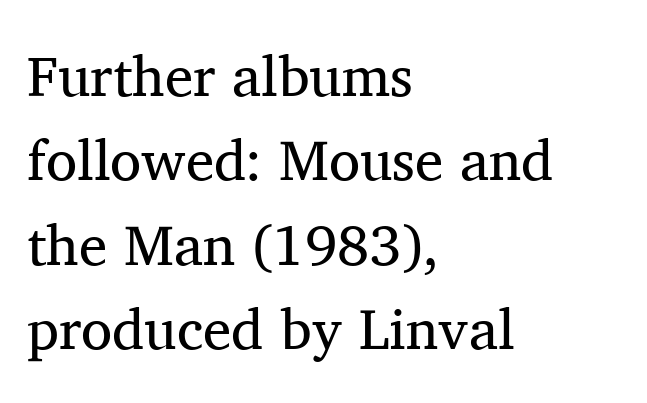
{"serif": "yes", "italic": "no", "bold": "no", "weight": "regular", "width": "normal", "stroke_contrast": "medium", "x_height": "medium", "monospaced": "no", "underline": "no", "align": "left", "line_spacing": "normal", "line_spacing_ratio": 1.48, "letter_spacing": "normal", "letter_spacing_em": 0.0, "glyph_px": 57}
